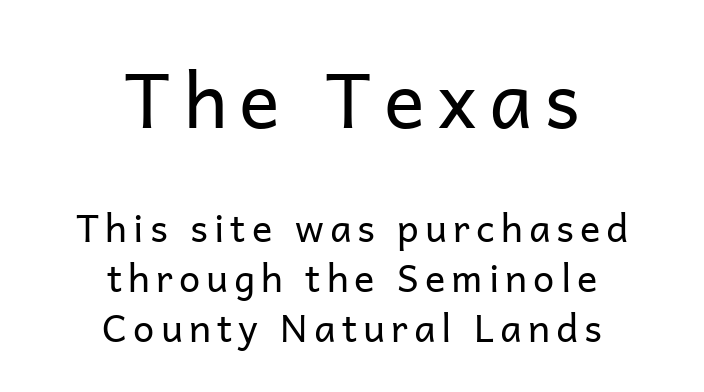
{"serif": "no", "italic": "no", "bold": "no", "weight": "regular", "width": "normal", "stroke_contrast": "low", "x_height": "medium", "monospaced": "no", "underline": "no", "align": "center", "line_spacing": "normal", "line_spacing_ratio": 1.31, "larger_block": "first", "size_ratio": 2.0, "glyph_px": 76}
